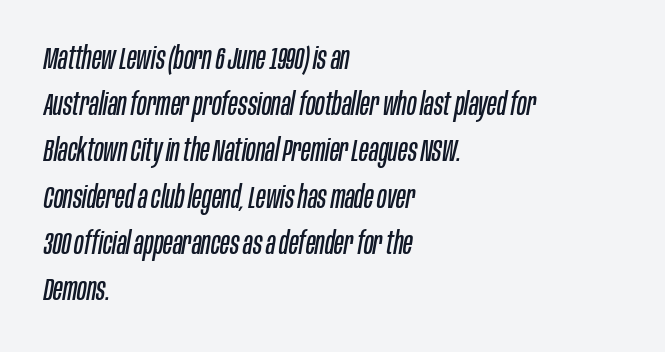
{"italic": "yes", "lean": "right", "slant_degrees": 10, "bold": "no", "weight": "regular", "width": "condensed", "stroke_contrast": "low", "x_height": "large", "monospaced": "no", "underline": "no", "align": "left", "line_spacing": "normal", "line_spacing_ratio": 1.49, "letter_spacing": "normal", "letter_spacing_em": 0.0, "glyph_px": 31}
